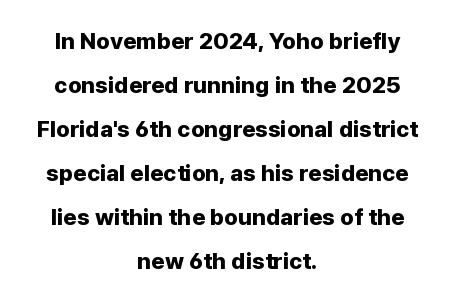
Q: Is the text bold? A: Yes.
Q: Is the text italic (slanted)? A: No, it is upright.
Q: Is the text underlined? A: No.
Q: How is the paragraph aligned? A: Centered.
Q: Is the spacing between letters normal or unusually wide? A: Normal.
Q: Is the spacing between lines tight, normal or loose? A: Loose.
